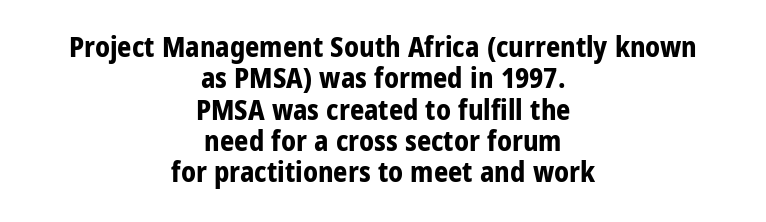
Q: Is the text bold? A: Yes.
Q: Is the text italic (slanted)? A: No, it is upright.
Q: Is the typeface a serif or a sans-serif typeface? A: Sans-serif.
Q: Is the text underlined? A: No.
Q: How is the paragraph aligned? A: Centered.
Q: Is the spacing between letters normal or unusually wide? A: Normal.
Q: Is the spacing between lines tight, normal or loose? A: Tight.
Q: Width (condensed, normal, or wide)? A: Condensed.
Q: Stroke contrast? A: Low.
Q: x-height? A: Medium.
Q: Monospaced? A: No.
